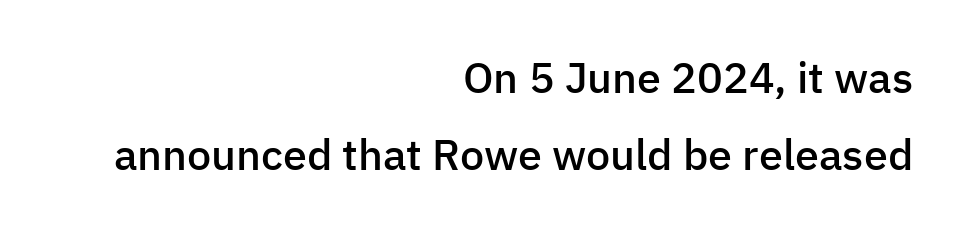
Q: Is the text bold? A: Semi-bold.
Q: Is the text italic (slanted)? A: No, it is upright.
Q: Is the typeface a serif or a sans-serif typeface? A: Sans-serif.
Q: Is the text underlined? A: No.
Q: How is the paragraph aligned? A: Right-aligned.
Q: Is the spacing between letters normal or unusually wide? A: Normal.
Q: Width (condensed, normal, or wide)? A: Normal.
Q: Stroke contrast? A: Low.
Q: x-height? A: Medium.
Q: Monospaced? A: No.
